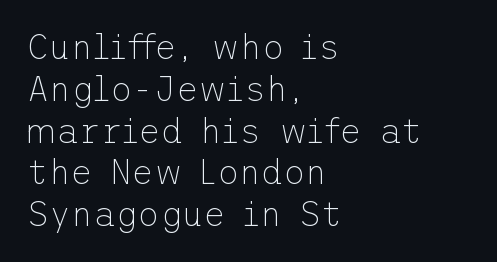
{"serif": "no", "italic": "no", "bold": "no", "weight": "thin", "width": "normal", "stroke_contrast": "low", "x_height": "medium", "underline": "no", "align": "left", "line_spacing_ratio": 1.23, "letter_spacing": "normal", "letter_spacing_em": 0.0, "glyph_px": 34}
